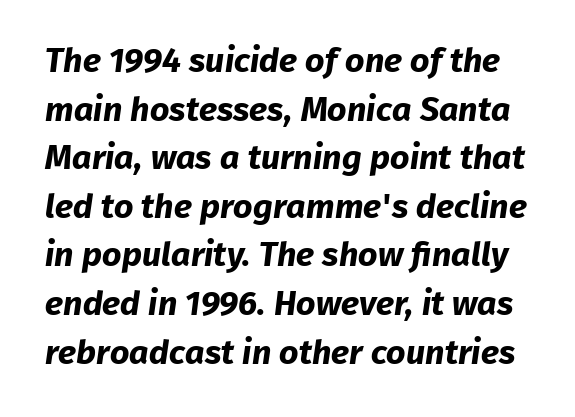
The letters advance in unequal steps, a hallmark of proportional type. Font category for this specimen: sans-serif. Every letter is thick-stroked: bold, no question. Observe the ordinary spacing: letters are neighbours, not strangers. Type without underlining. Interline gaps are of average width in this sample.
